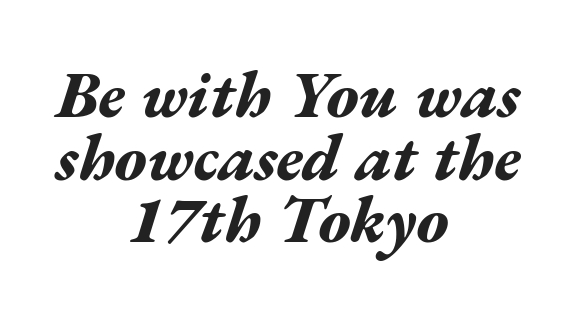
{"italic": "yes", "lean": "right", "slant_degrees": 17, "bold": "yes", "weight": "bold", "width": "wide", "stroke_contrast": "medium", "x_height": "medium", "monospaced": "no", "underline": "no", "align": "center", "line_spacing": "tight", "line_spacing_ratio": 0.95, "letter_spacing": "normal", "letter_spacing_em": 0.0, "glyph_px": 66}
